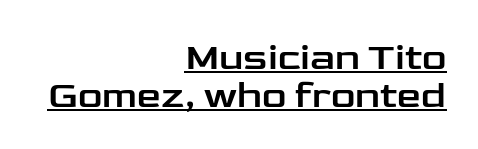
{"serif": "no", "italic": "no", "width": "wide", "stroke_contrast": "low", "x_height": "medium", "monospaced": "no", "underline": "yes", "align": "right", "line_spacing": "tight", "line_spacing_ratio": 1.0, "letter_spacing": "normal", "letter_spacing_em": 0.0, "glyph_px": 38}
